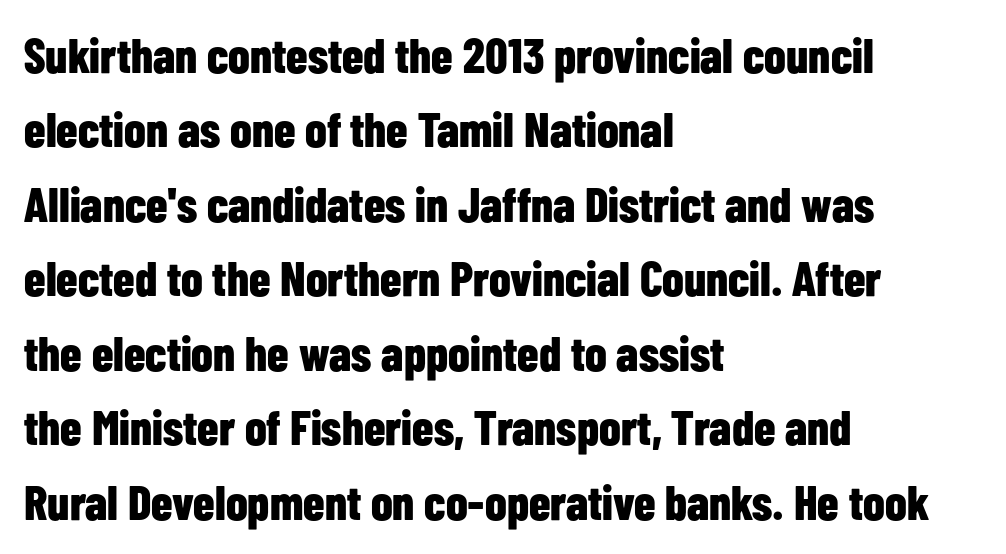
Weight: bold. Characters remain perfectly vertical along every line. The strip under each line holds only bare page. You could not count columns in this text — the font is proportionally spaced. Leading: standard. The face used here is a sans, in the tradition of grotesques and geometrics.
